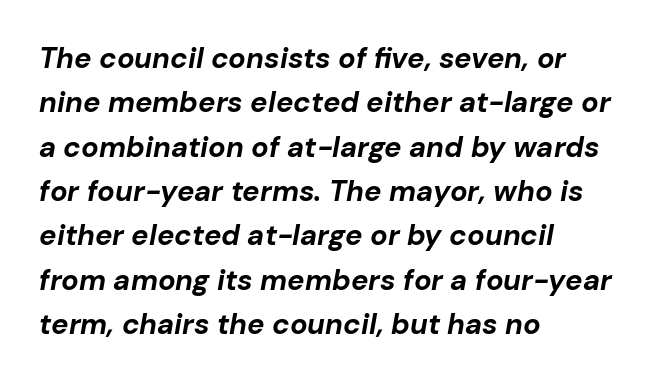
Q: Is the text bold? A: Yes.
Q: Is the text italic (slanted)? A: Yes, it leans right by about 10 degrees.
Q: Is the text underlined? A: No.
Q: How is the paragraph aligned? A: Left-aligned.
Q: Is the spacing between letters normal or unusually wide? A: Normal.
Q: Is the spacing between lines tight, normal or loose? A: Normal.
Q: Width (condensed, normal, or wide)? A: Normal.
Q: Stroke contrast? A: Low.
Q: x-height? A: Medium.
Q: Monospaced? A: No.
